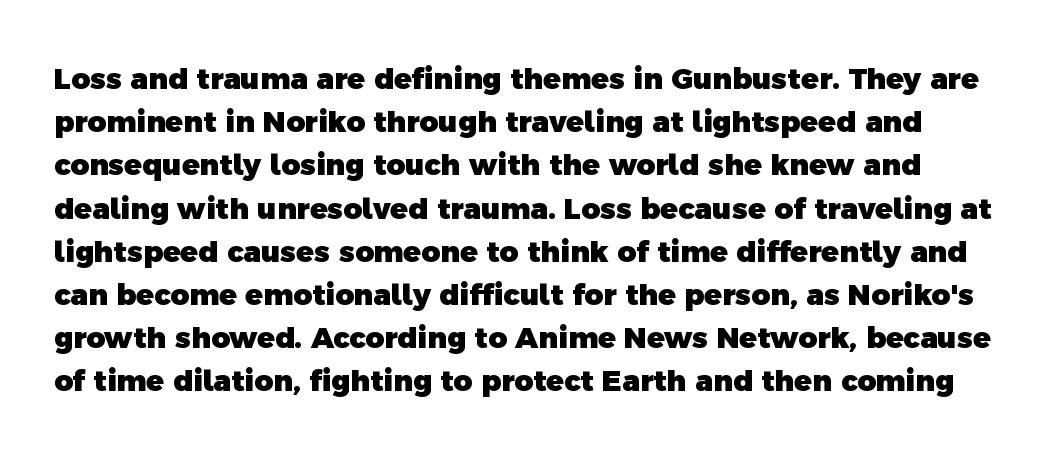
The baseline area is clear. Interline gaps are of average width in this sample. Does the weight exceed regular? Yes, all the way to bold. Note: no serifs on the glyphs. Caption: standard tracking, unaltered.
